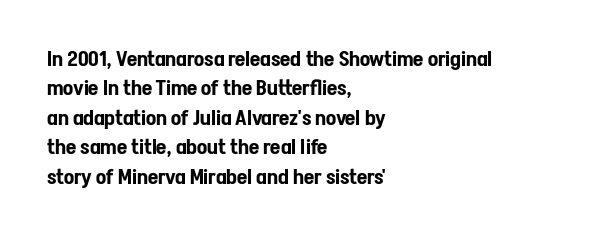
The image shows 21 px text type, upright; set left-aligned, normal line spacing (1.4x), normal letter spacing, not underlined.
